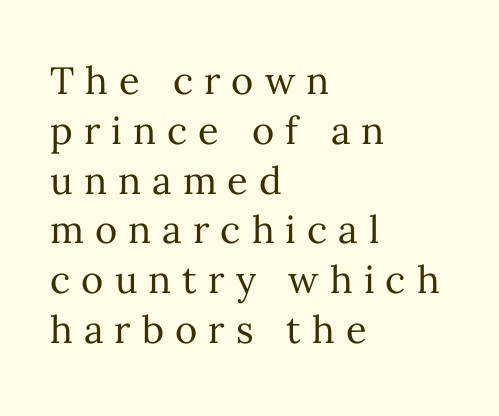
The image shows 38 px regular-weight type, upright; set left-aligned, normal line spacing (1.31x), unusually wide letter spacing (+0.29 em), not underlined; medium stroke contrast and a medium x-height.
